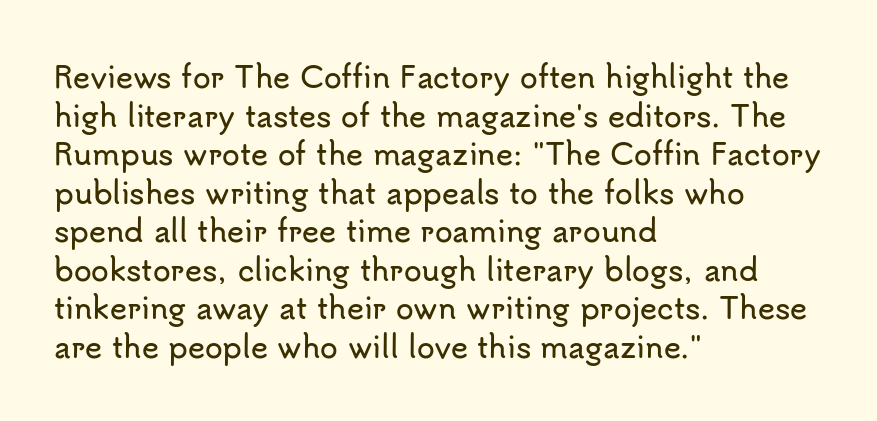
{"serif": "no", "italic": "no", "width": "normal", "stroke_contrast": "low", "x_height": "small", "monospaced": "no", "underline": "no", "align": "left", "line_spacing": "normal", "line_spacing_ratio": 1.33, "letter_spacing": "normal", "letter_spacing_em": 0.0, "glyph_px": 29}
